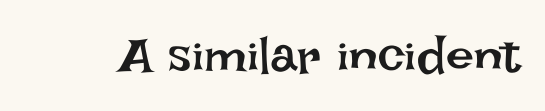
The passage shown is not underscored anywhere. No extra ink here — the face is not bold. This sample uses an upright cut, with every glyph sitting square on the baseline. Is the letter spacing exaggerated? No — it looks like the ordinary default.
